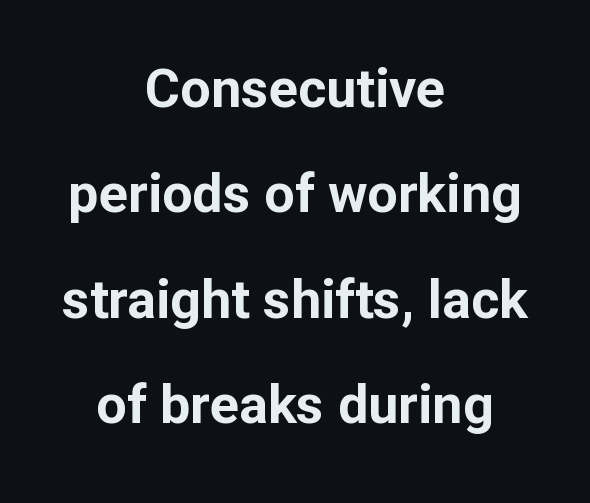
Here the designer chose a conventional face with non-uniform glyph widths. Posture: vertical. The characters display no serif detailing; their extremities are plain. This rendering uses center alignment, leaving both contours irregular but symmetric.
